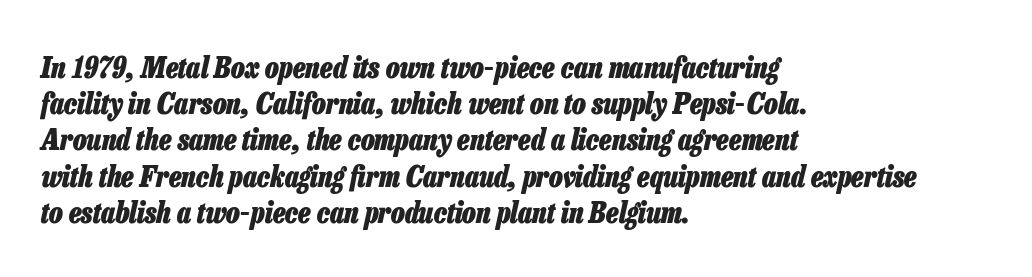
The image shows 29 px heavy, condensed type, italic (leaning right); set left-aligned, normal line spacing (1.25x), normal letter spacing, not underlined; low stroke contrast and a medium x-height.
